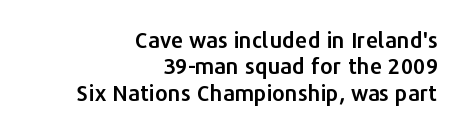
{"italic": "no", "underline": "no", "align": "right", "line_spacing_ratio": 1.2, "letter_spacing": "normal", "letter_spacing_em": 0.0, "glyph_px": 22}
